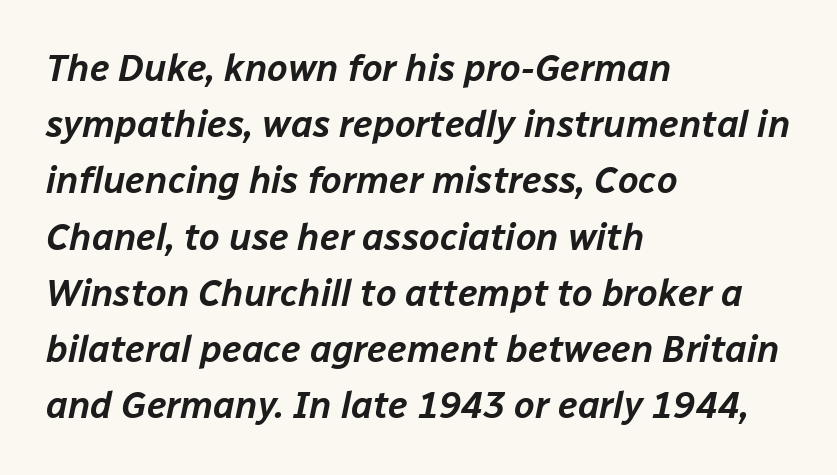
Q: Is the text italic (slanted)? A: Yes, it leans right by about 12 degrees.
Q: Is the text underlined? A: No.
Q: How is the paragraph aligned? A: Left-aligned.
Q: Is the spacing between letters normal or unusually wide? A: Normal.
Q: Is the spacing between lines tight, normal or loose? A: Normal.
Q: Width (condensed, normal, or wide)? A: Normal.
Q: Stroke contrast? A: Low.
Q: x-height? A: Medium.
Q: Monospaced? A: No.
